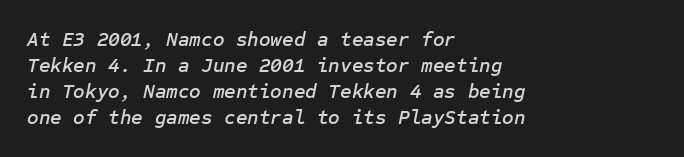
The image shows 20 px text type, italic (leaning right); set left-aligned, normal line spacing (1.3x), normal letter spacing, not underlined.
